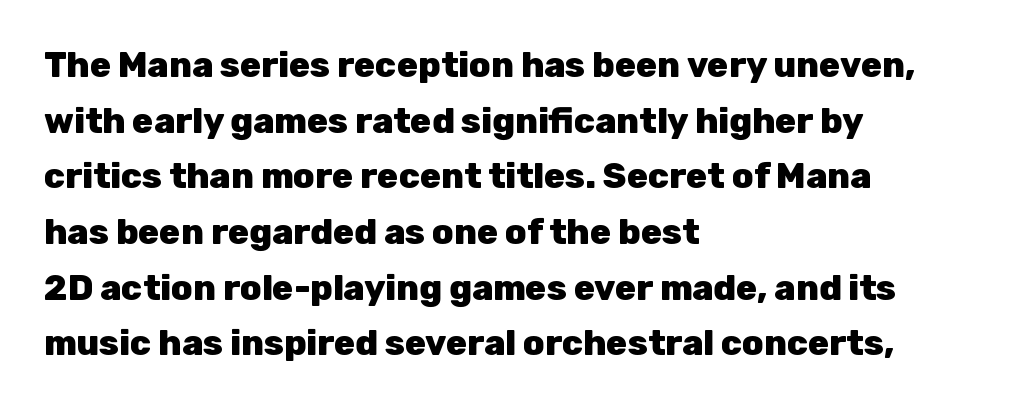
{"serif": "no", "italic": "no", "bold": "yes", "weight": "heavy", "width": "normal", "stroke_contrast": "low", "x_height": "medium", "monospaced": "no", "underline": "no", "align": "left", "line_spacing": "normal", "line_spacing_ratio": 1.59, "letter_spacing": "normal", "letter_spacing_em": 0.0, "glyph_px": 35}
